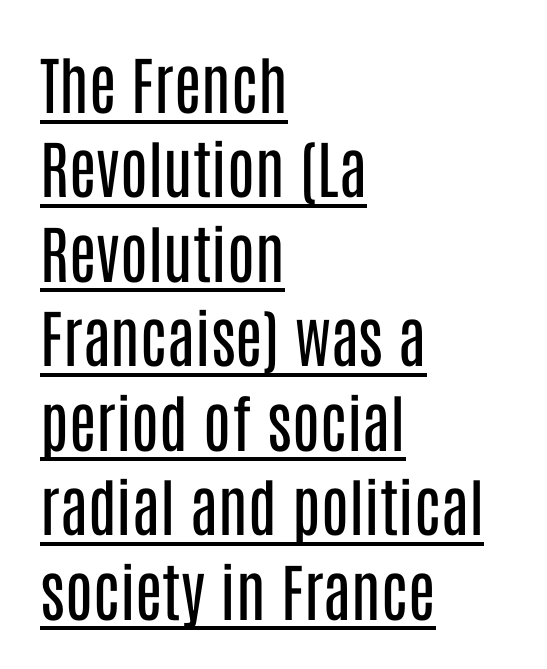
You could call the tracking neutral — neither tight nor loose. Normally led — the rows are evenly, conventionally spaced. Italic? Not at all — the glyphs are vertical. The passage shown is typeset with a sans-serif family. Has an underline been added? It has.
